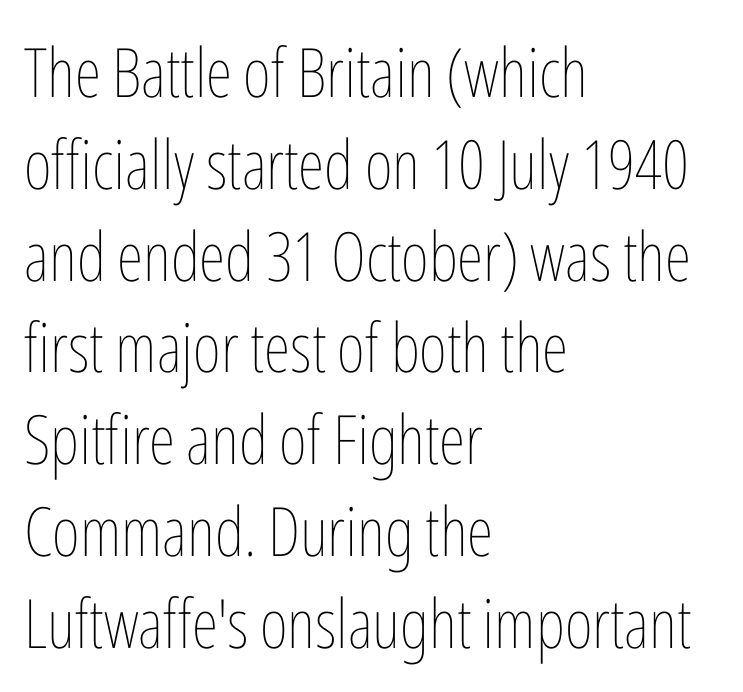
A clean baseline with only descenders dipping below it. The designer left line spacing at the default. The lettering stays uniformly vertical, giving the passage a roman look. Summary of weight: not heavy and not bold. Horizontal alignment here is leftward, the default for most running prose.
